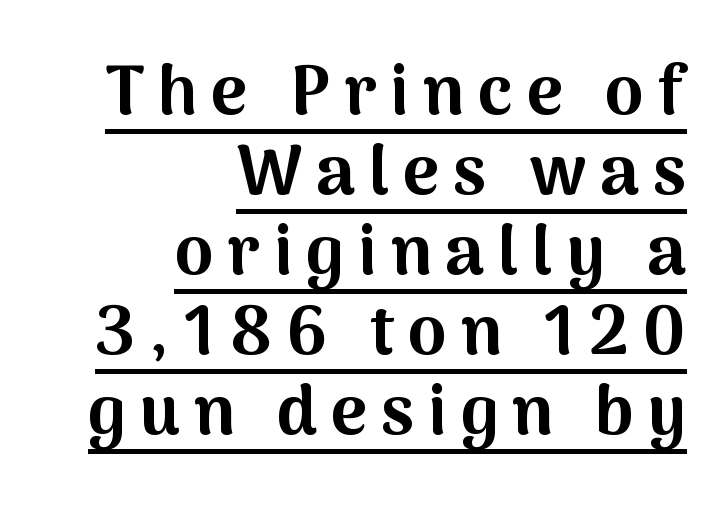
The image shows 69 px bold sans-serif type, upright; set right-aligned, line spacing 1.16x, unusually wide letter spacing (+0.2 em), underlined; medium stroke contrast and a medium x-height.
